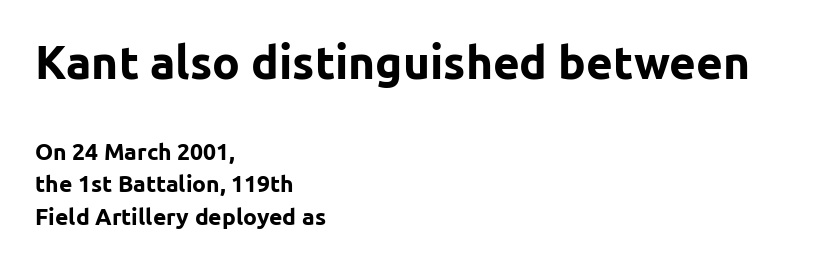
The image shows 46 px bold sans-serif type, upright; set left-aligned, normal line spacing (1.43x), normal letter spacing, not underlined; the first (top) block is 2.0x larger; low stroke contrast and a medium x-height.
